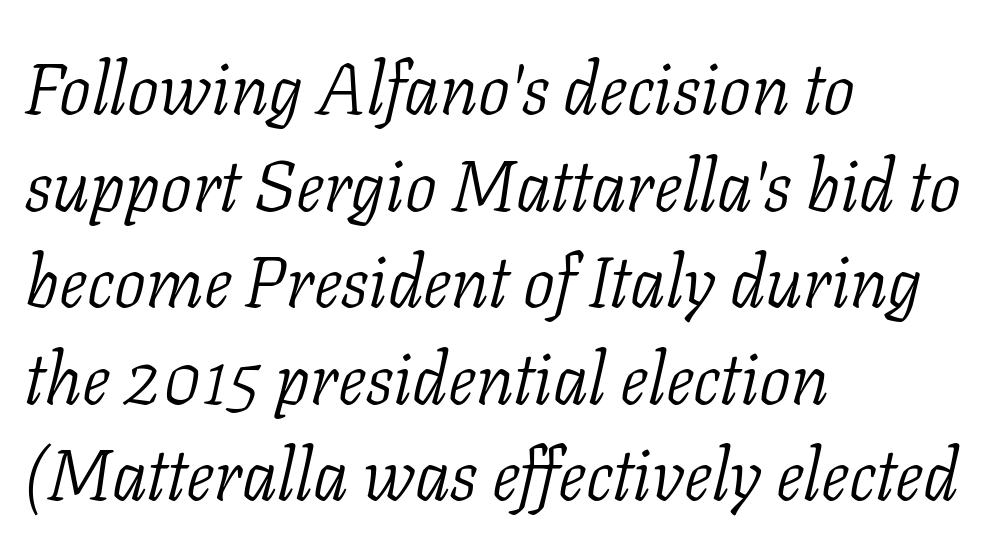
Q: Is the text bold? A: No.
Q: Is the text italic (slanted)? A: Yes, it leans right by about 11 degrees.
Q: Is the typeface a serif or a sans-serif typeface? A: Serif.
Q: Is the text underlined? A: No.
Q: How is the paragraph aligned? A: Left-aligned.
Q: Is the spacing between letters normal or unusually wide? A: Normal.
Q: Is the spacing between lines tight, normal or loose? A: Normal.
Q: Width (condensed, normal, or wide)? A: Normal.
Q: Stroke contrast? A: Low.
Q: x-height? A: Medium.
Q: Monospaced? A: No.
